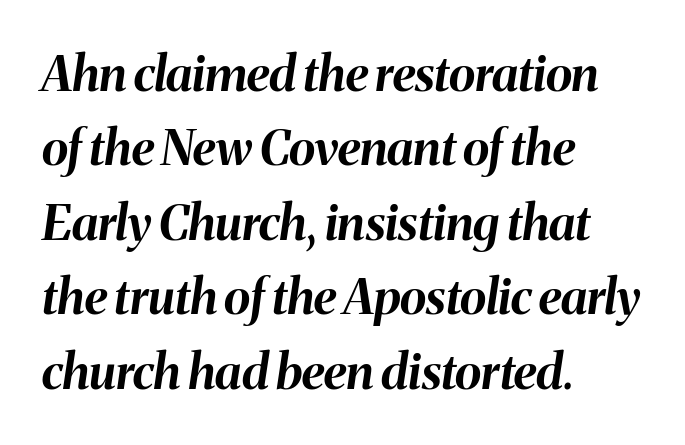
Is this a fixed-width face? No — the glyphs have proportional, varying widths. A bare baseline throughout the passage. Interline gaps are of average width in this sample. The font's italic variant was chosen for this text. Compared with typical body copy, the letter spacing here is the same.
